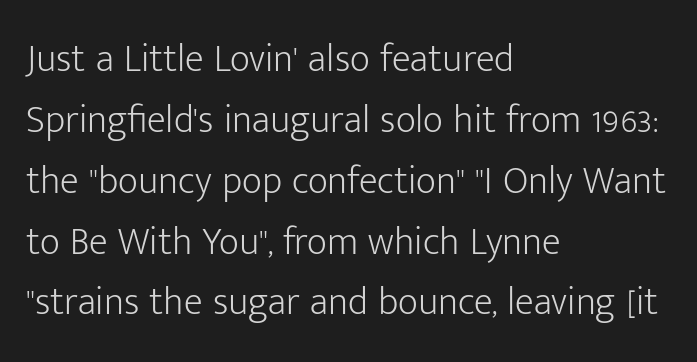
Q: Is the text bold? A: No.
Q: Is the text italic (slanted)? A: No, it is upright.
Q: Is the typeface a serif or a sans-serif typeface? A: Sans-serif.
Q: Is the text underlined? A: No.
Q: How is the paragraph aligned? A: Left-aligned.
Q: Is the spacing between letters normal or unusually wide? A: Normal.
Q: Is the spacing between lines tight, normal or loose? A: Normal.
Q: Width (condensed, normal, or wide)? A: Normal.
Q: Stroke contrast? A: Low.
Q: x-height? A: Medium.
Q: Monospaced? A: No.
